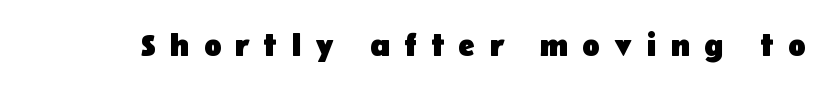
{"serif": "no", "italic": "no", "bold": "yes", "weight": "heavy", "width": "normal", "stroke_contrast": "low", "x_height": "medium", "monospaced": "no", "underline": "no", "letter_spacing": "wide", "letter_spacing_em": 0.44, "glyph_px": 32}
